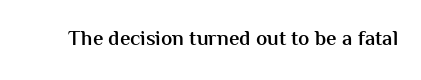
The image shows 21 px text type, upright; set normal letter spacing, not underlined.
